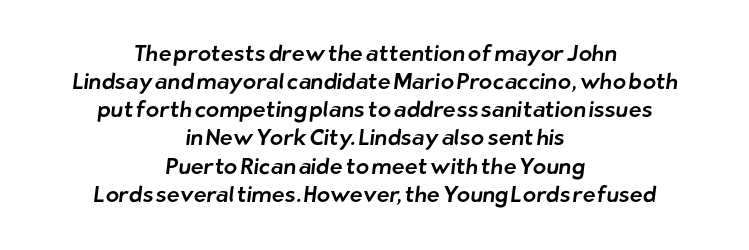
{"underline": "no", "align": "center", "line_spacing": "normal", "line_spacing_ratio": 1.28, "letter_spacing": "normal", "letter_spacing_em": 0.0, "glyph_px": 22}
